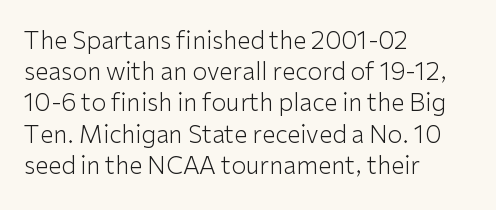
Q: Is the text bold? A: No.
Q: Is the text italic (slanted)? A: No, it is upright.
Q: Is the text underlined? A: No.
Q: How is the paragraph aligned? A: Left-aligned.
Q: Is the spacing between letters normal or unusually wide? A: Normal.
Q: Is the spacing between lines tight, normal or loose? A: Normal.
